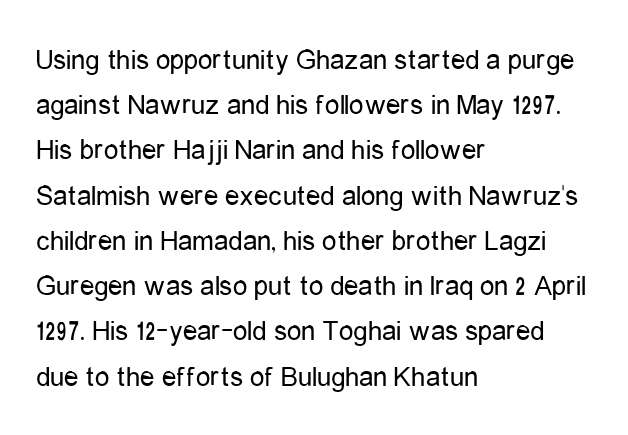
{"serif": "no", "italic": "no", "bold": "no", "weight": "regular", "width": "condensed", "stroke_contrast": "low", "x_height": "medium", "monospaced": "no", "underline": "no", "align": "left", "line_spacing": "normal", "line_spacing_ratio": 1.56, "letter_spacing": "normal", "letter_spacing_em": 0.0, "glyph_px": 29}
